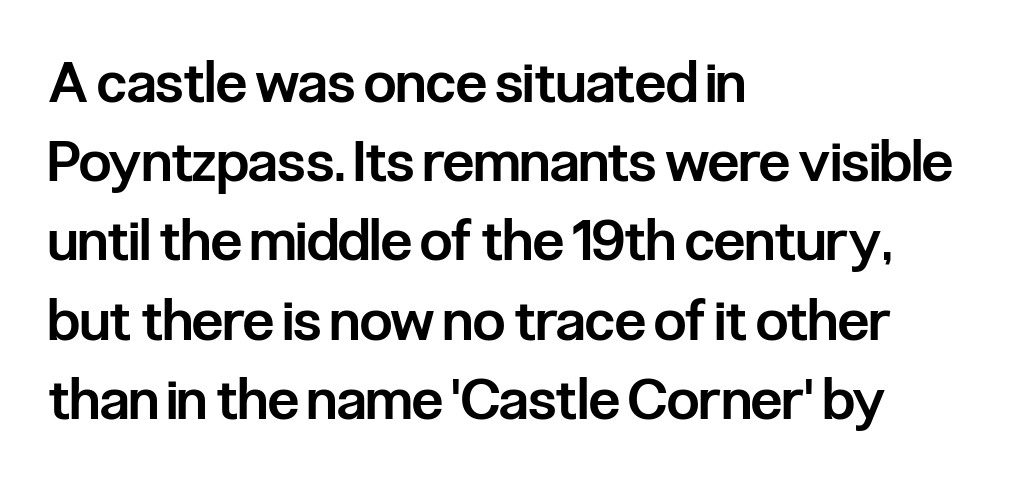
{"serif": "no", "italic": "no", "bold": "semi", "weight": "semibold", "width": "condensed", "stroke_contrast": "low", "x_height": "medium", "monospaced": "no", "underline": "no", "align": "left", "line_spacing": "normal", "line_spacing_ratio": 1.39, "letter_spacing": "normal", "letter_spacing_em": 0.0, "glyph_px": 57}
